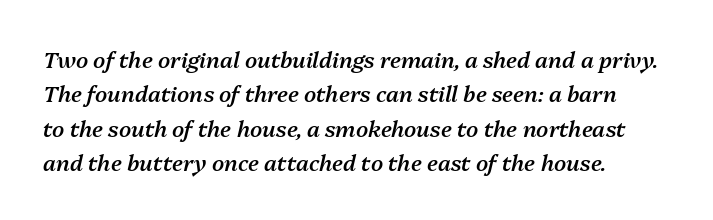
Q: Is the text bold? A: Semi-bold.
Q: Is the text italic (slanted)? A: Yes, it leans right by about 13 degrees.
Q: Is the text underlined? A: No.
Q: How is the paragraph aligned? A: Left-aligned.
Q: Is the spacing between letters normal or unusually wide? A: Normal.
Q: Is the spacing between lines tight, normal or loose? A: Normal.
